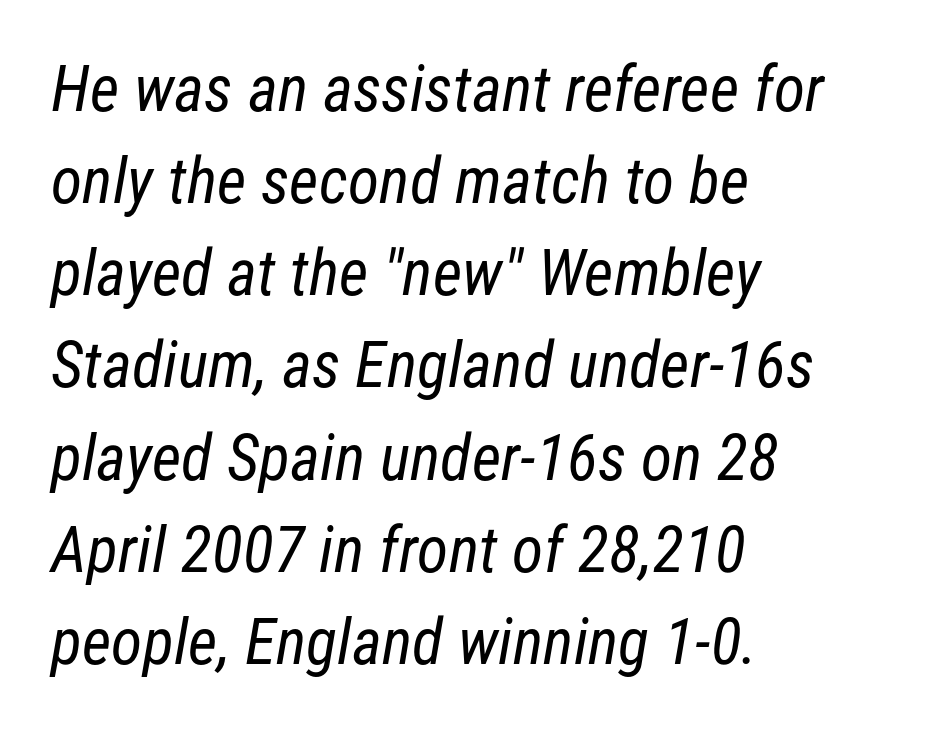
Q: Is the text bold? A: No.
Q: Is the typeface a serif or a sans-serif typeface? A: Sans-serif.
Q: Is the text underlined? A: No.
Q: How is the paragraph aligned? A: Left-aligned.
Q: Is the spacing between letters normal or unusually wide? A: Normal.
Q: Is the spacing between lines tight, normal or loose? A: Normal.
Q: Width (condensed, normal, or wide)? A: Condensed.
Q: Stroke contrast? A: Low.
Q: x-height? A: Medium.
Q: Monospaced? A: No.
